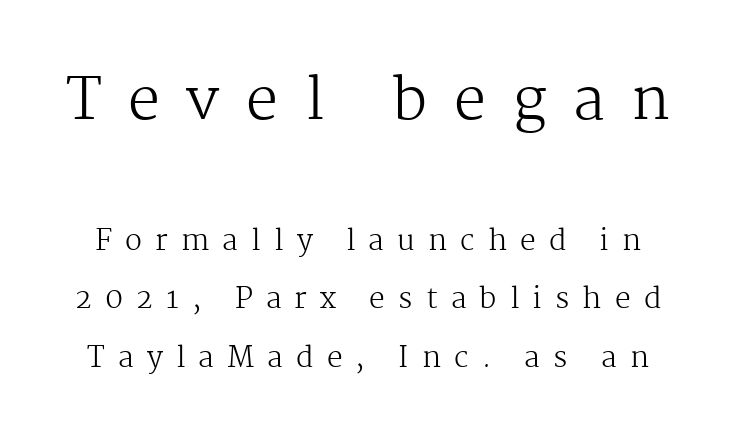
Type size steps down from the first block to the second. The type is letterspaced generously, with wide tracking. Compared with typical paragraphs, the rows here are farther apart. Decoration check: the copy has no underline. Style check: upright.
